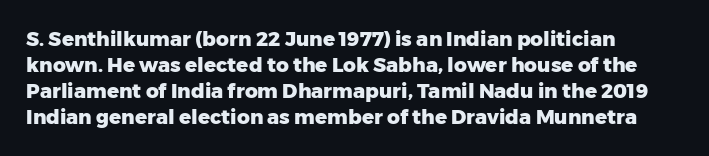
The lettering holds an erect, upright posture throughout. The text block is weighted toward the left margin, trailing off unevenly rightward. The strokes are fattened all the way to bold. Bare-footed words on every line.
